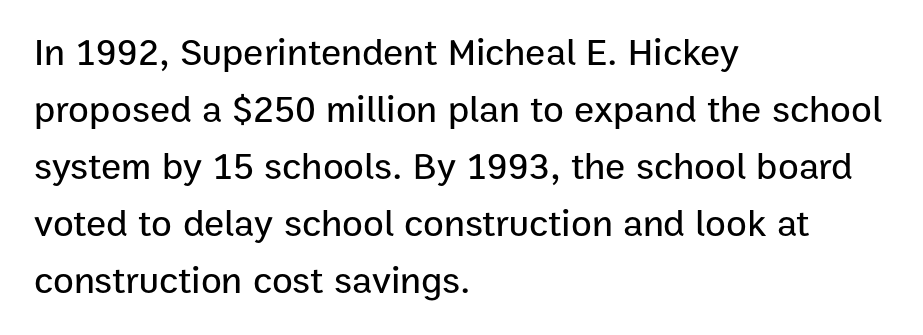
Q: Is the text italic (slanted)? A: No, it is upright.
Q: Is the typeface a serif or a sans-serif typeface? A: Sans-serif.
Q: Is the text underlined? A: No.
Q: How is the paragraph aligned? A: Left-aligned.
Q: Is the spacing between letters normal or unusually wide? A: Normal.
Q: Is the spacing between lines tight, normal or loose? A: Normal.
Q: Width (condensed, normal, or wide)? A: Normal.
Q: Stroke contrast? A: Low.
Q: x-height? A: Medium.
Q: Monospaced? A: No.
